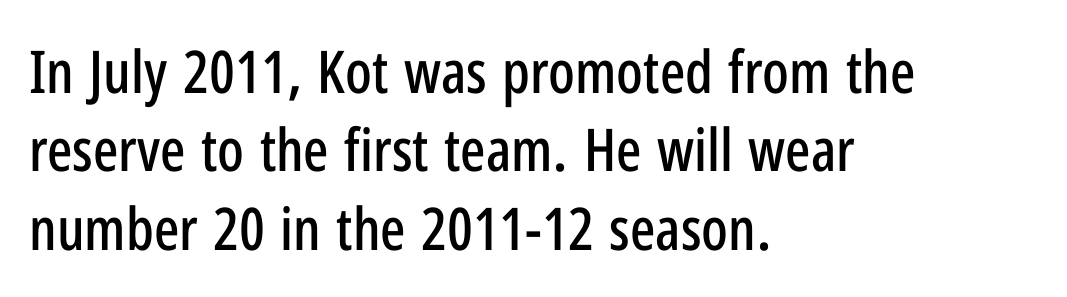
{"serif": "no", "italic": "no", "width": "condensed", "stroke_contrast": "low", "x_height": "medium", "monospaced": "no", "underline": "no", "align": "left", "line_spacing": "normal", "line_spacing_ratio": 1.33, "letter_spacing": "normal", "letter_spacing_em": 0.0, "glyph_px": 59}
